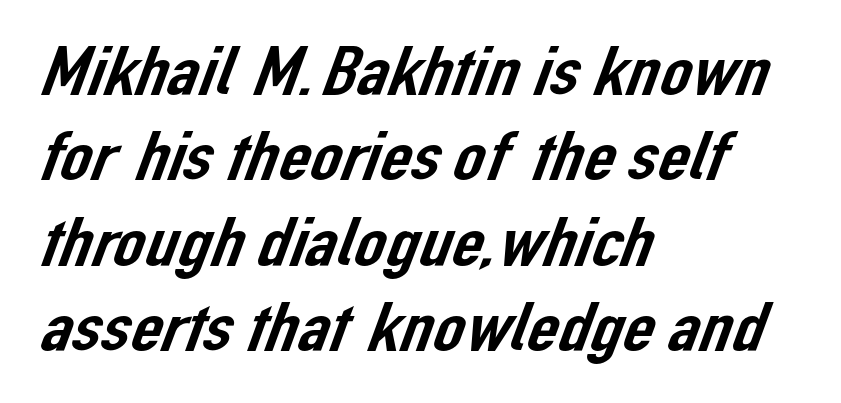
{"serif": "no", "width": "normal", "stroke_contrast": "low", "x_height": "medium", "monospaced": "no", "underline": "no", "align": "left", "line_spacing_ratio": 1.22, "letter_spacing": "normal", "letter_spacing_em": 0.0, "glyph_px": 70}
